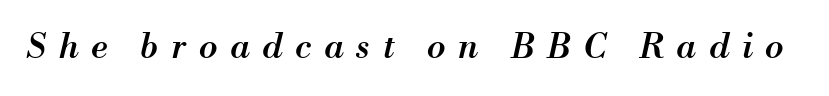
Q: Is the text bold? A: Semi-bold.
Q: Is the text italic (slanted)? A: Yes, it leans right by about 13 degrees.
Q: Is the text underlined? A: No.
Q: Is the spacing between letters normal or unusually wide? A: Unusually wide.
Q: Width (condensed, normal, or wide)? A: Normal.
Q: Stroke contrast? A: Medium.
Q: x-height? A: Small.
Q: Monospaced? A: No.
